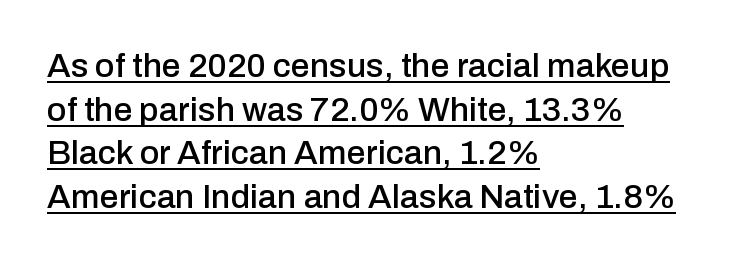
Rows of type keep a routine distance in the vertical direction. This sample uses an upright cut, with every glyph sitting square on the baseline. These lines are composed in type without serifs. The rendering keeps characters at their native spacing. The rendering uses natural spacing where letterforms have individual widths.
